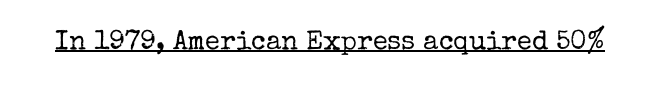
{"italic": "no", "bold": "no", "underline": "yes", "letter_spacing": "normal", "letter_spacing_em": 0.0, "glyph_px": 27}
